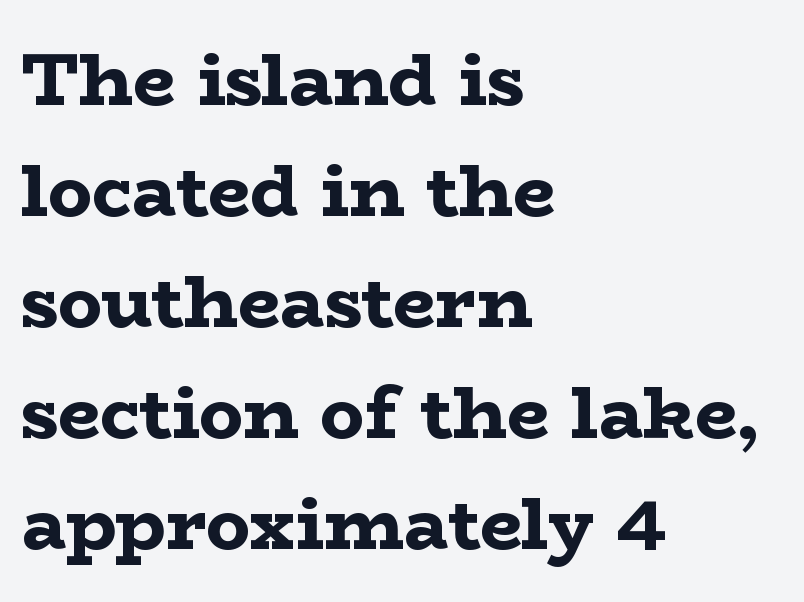
Descenders hang freely into open space. Line spacing here is normal. Here the glyphs are tracked normally, forming tight word shapes. Varying glyph widths throughout — classic text-font behaviour.
